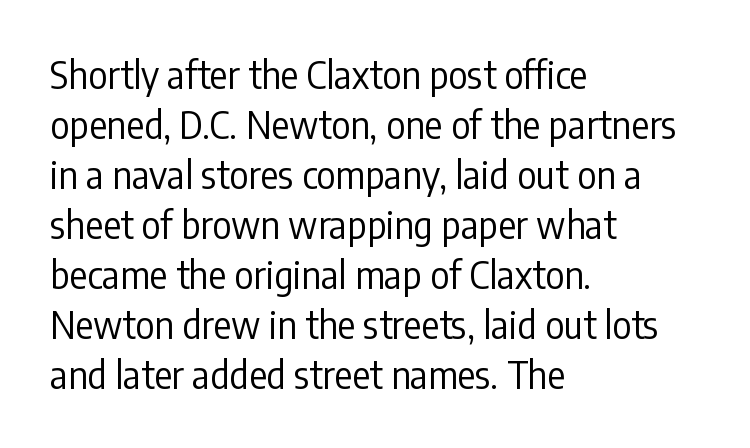
Typographically, this falls in the sans-serif category. The space beneath each line is pristine and unruled. Tracking value appears to be zero — textbook default spacing. A classic flush-left, rag-right setting is used for this passage. The lines sit at an ordinary, default distance from one another. The cut favours lightness, reaching ordinary text weight at its darkest.
